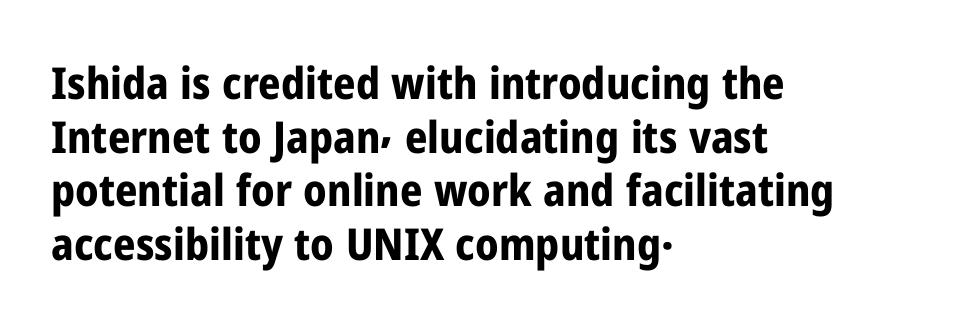
The image shows 44 px bold, condensed sans-serif type, upright; set left-aligned, line spacing 1.22x, normal letter spacing, not underlined; low stroke contrast and a medium x-height.
